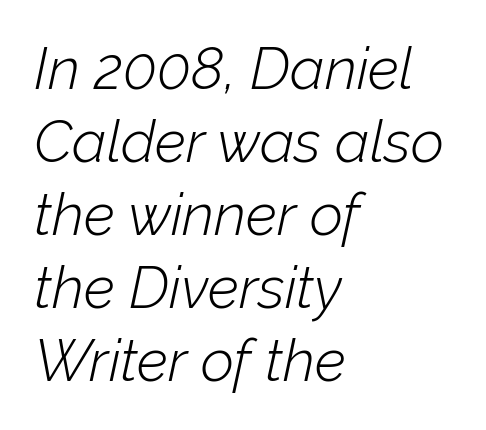
The image shows 58 px light type, italic (leaning right); set left-aligned, normal line spacing (1.26x), normal letter spacing, not underlined; low stroke contrast and a medium x-height.
